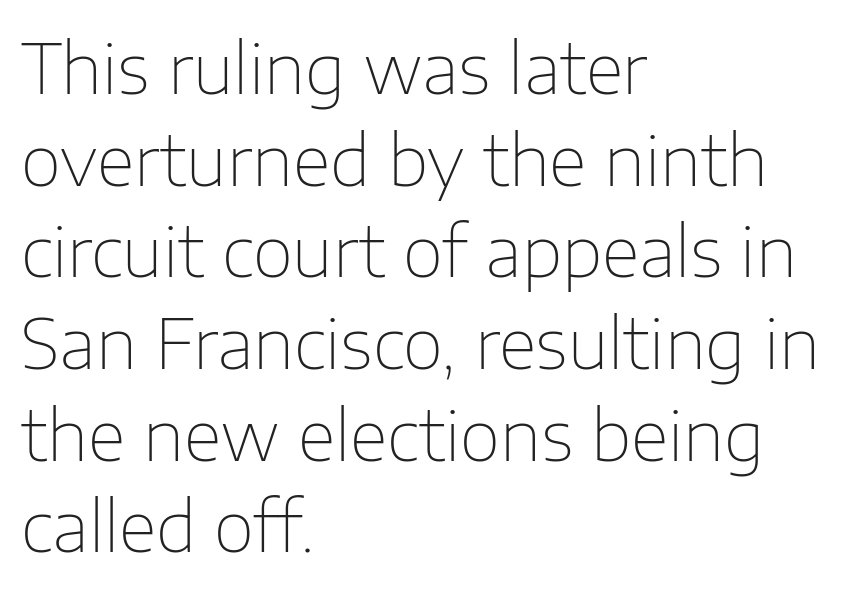
Leading: standard. The foot of each line stays bare and open. The line texture is even and compact thanks to regular tracking. This is roman type, the default non-slanted kind.
